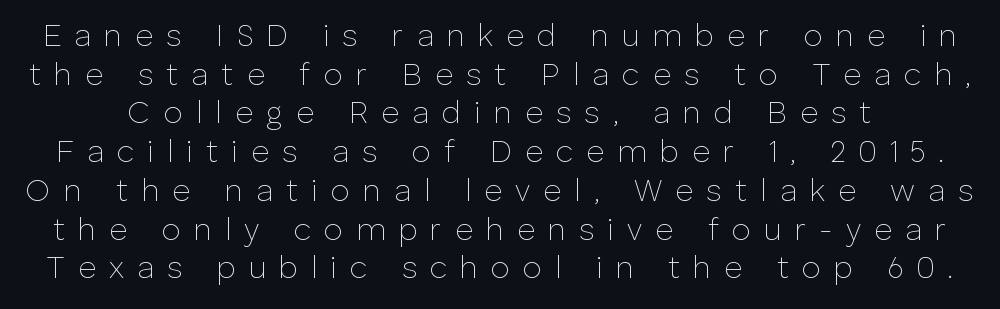
{"serif": "no", "italic": "no", "bold": "no", "weight": "thin", "width": "normal", "stroke_contrast": "low", "x_height": "medium", "monospaced": "no", "underline": "no", "line_spacing": "normal", "line_spacing_ratio": 1.25, "letter_spacing": "wide", "letter_spacing_em": 0.42, "glyph_px": 31}
